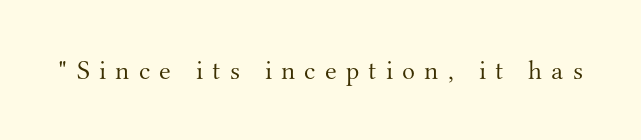
{"italic": "no", "bold": "no", "underline": "no", "letter_spacing": "wide", "letter_spacing_em": 0.34, "glyph_px": 27}
